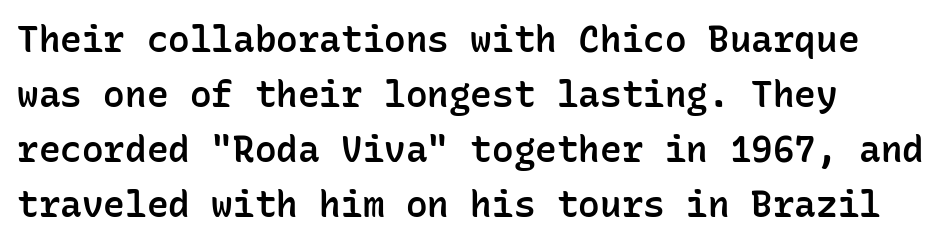
{"serif": "no", "italic": "no", "bold": "semi", "weight": "semibold", "width": "normal", "stroke_contrast": "low", "x_height": "medium", "monospaced": "yes", "underline": "no", "line_spacing": "normal", "line_spacing_ratio": 1.53, "letter_spacing": "normal", "letter_spacing_em": 0.0, "glyph_px": 36}
